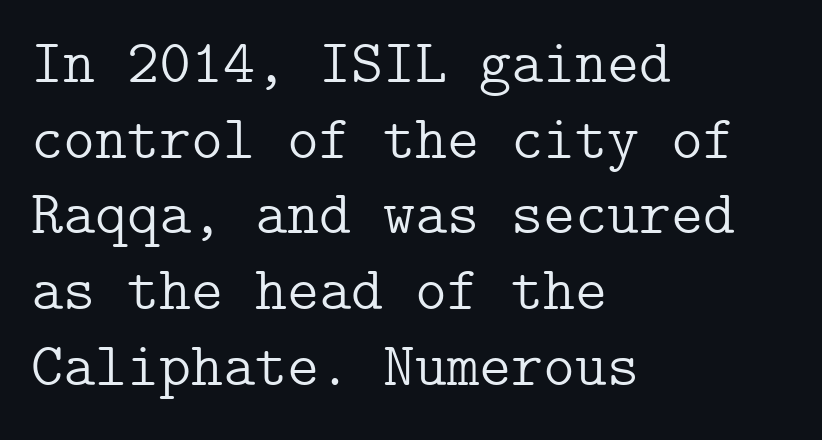
The image shows 61 px light serif type, upright; set left-aligned, line spacing 1.24x, normal letter spacing, not underlined; low stroke contrast and a medium x-height.
